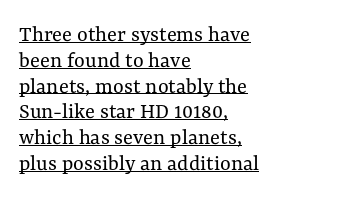
{"italic": "no", "bold": "no", "underline": "yes", "align": "left", "line_spacing": "tight", "line_spacing_ratio": 1.12, "letter_spacing": "normal", "letter_spacing_em": 0.0, "glyph_px": 23}
